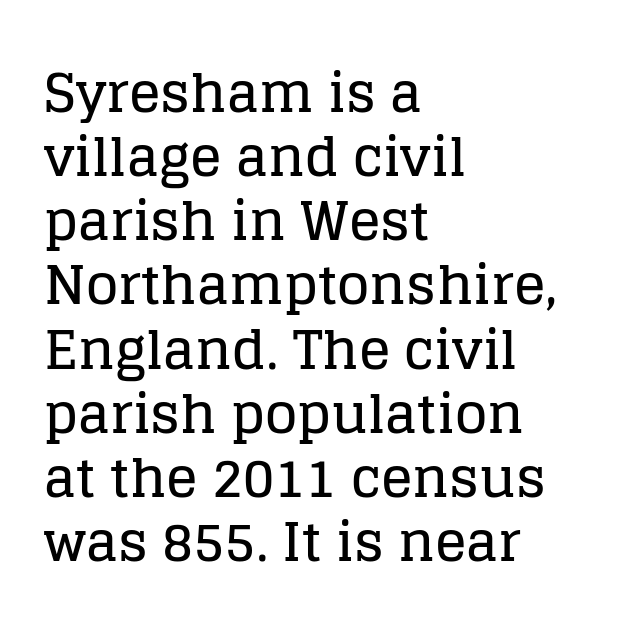
Q: Is the text italic (slanted)? A: No, it is upright.
Q: Is the typeface a serif or a sans-serif typeface? A: Serif.
Q: Is the text underlined? A: No.
Q: How is the paragraph aligned? A: Left-aligned.
Q: Is the spacing between letters normal or unusually wide? A: Normal.
Q: Width (condensed, normal, or wide)? A: Normal.
Q: Stroke contrast? A: Low.
Q: x-height? A: Large.
Q: Monospaced? A: No.
